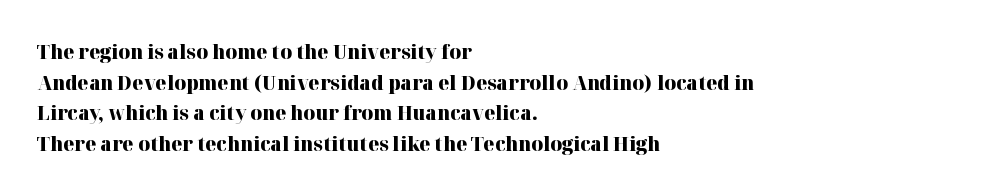
{"italic": "no", "bold": "yes", "underline": "no", "align": "left", "line_spacing": "normal", "line_spacing_ratio": 1.53, "letter_spacing": "normal", "letter_spacing_em": 0.0, "glyph_px": 20}
